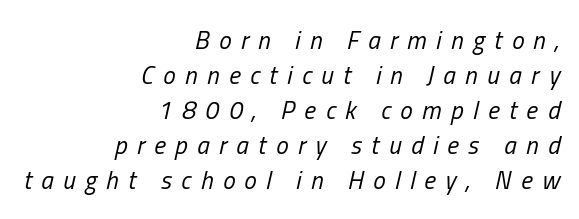
{"italic": "yes", "lean": "right", "slant_degrees": 13, "bold": "no", "underline": "no", "align": "right", "line_spacing": "normal", "line_spacing_ratio": 1.4, "letter_spacing": "wide", "letter_spacing_em": 0.38, "glyph_px": 25}
